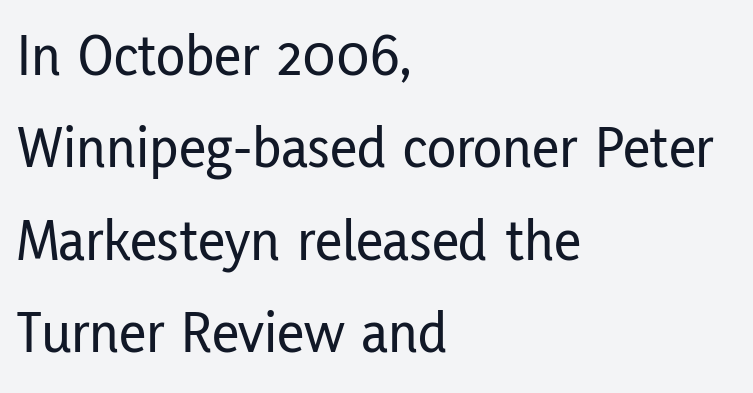
{"serif": "no", "italic": "no", "width": "condensed", "stroke_contrast": "low", "x_height": "medium", "monospaced": "no", "underline": "no", "align": "left", "line_spacing": "normal", "line_spacing_ratio": 1.54, "letter_spacing": "normal", "letter_spacing_em": 0.0, "glyph_px": 60}
